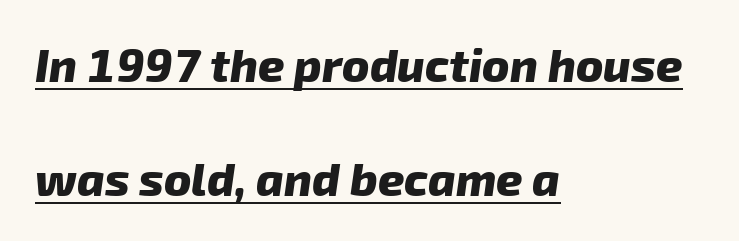
Q: Is the text bold? A: Yes.
Q: Is the typeface a serif or a sans-serif typeface? A: Sans-serif.
Q: Is the text underlined? A: Yes.
Q: How is the paragraph aligned? A: Left-aligned.
Q: Is the spacing between letters normal or unusually wide? A: Normal.
Q: Is the spacing between lines tight, normal or loose? A: Loose.
Q: Width (condensed, normal, or wide)? A: Normal.
Q: Stroke contrast? A: Low.
Q: x-height? A: Medium.
Q: Monospaced? A: No.
